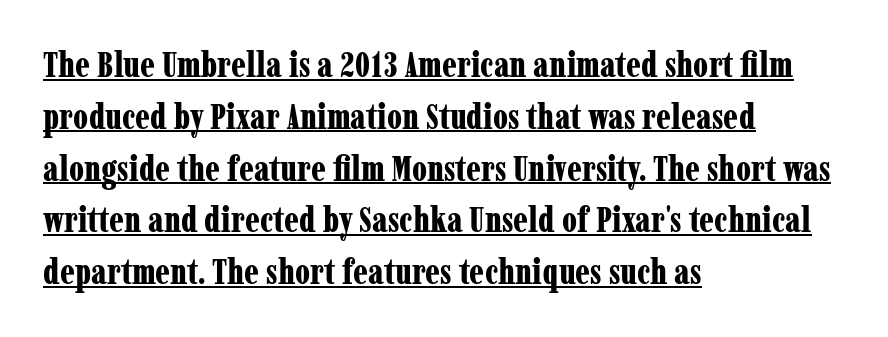
{"serif": "yes", "italic": "no", "bold": "yes", "weight": "bold", "width": "condensed", "stroke_contrast": "low", "x_height": "medium", "monospaced": "no", "underline": "yes", "align": "left", "line_spacing": "normal", "line_spacing_ratio": 1.48, "letter_spacing": "normal", "letter_spacing_em": 0.0, "glyph_px": 35}
